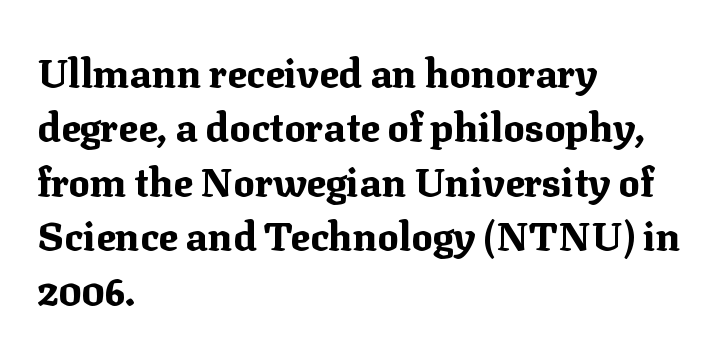
Q: Is the text bold? A: Yes.
Q: Is the text italic (slanted)? A: No, it is upright.
Q: Is the typeface a serif or a sans-serif typeface? A: Serif.
Q: Is the text underlined? A: No.
Q: How is the paragraph aligned? A: Left-aligned.
Q: Is the spacing between letters normal or unusually wide? A: Normal.
Q: Is the spacing between lines tight, normal or loose? A: Normal.
Q: Width (condensed, normal, or wide)? A: Normal.
Q: Stroke contrast? A: Medium.
Q: x-height? A: Medium.
Q: Monospaced? A: No.
